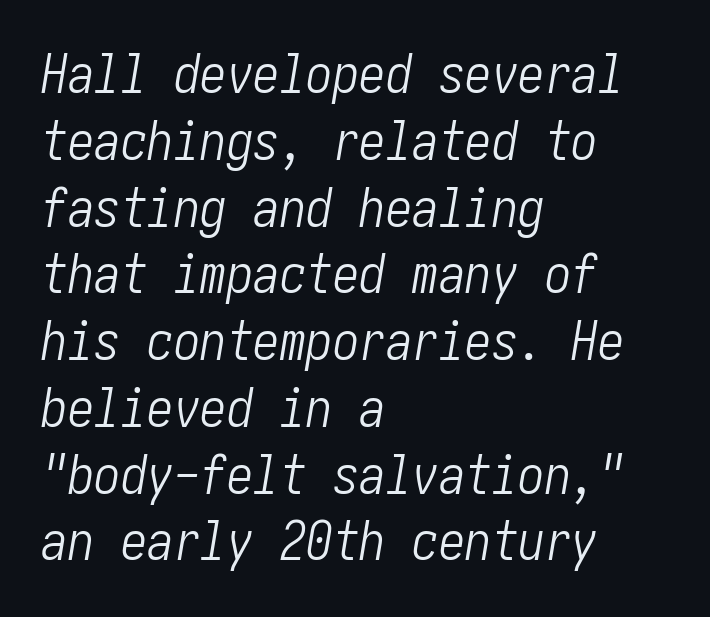
{"italic": "yes", "lean": "right", "slant_degrees": 10, "bold": "no", "weight": "light", "width": "condensed", "stroke_contrast": "low", "x_height": "medium", "underline": "no", "align": "left", "line_spacing": "normal", "line_spacing_ratio": 1.26, "letter_spacing": "normal", "letter_spacing_em": 0.0, "glyph_px": 53}
